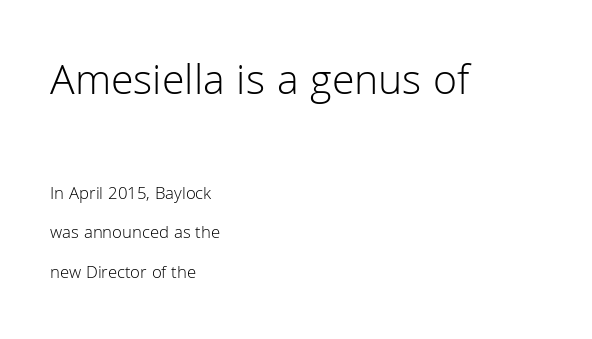
Q: Is the text bold? A: No.
Q: Is the text italic (slanted)? A: No, it is upright.
Q: Is the typeface a serif or a sans-serif typeface? A: Sans-serif.
Q: Is the text underlined? A: No.
Q: How is the paragraph aligned? A: Left-aligned.
Q: Is the spacing between letters normal or unusually wide? A: Normal.
Q: Is the spacing between lines tight, normal or loose? A: Loose.
Q: Which block of text is set in a larger size, the first (top) or the second (bottom)? A: The first (top) one.
Q: Width (condensed, normal, or wide)? A: Normal.
Q: Stroke contrast? A: Low.
Q: x-height? A: Medium.
Q: Monospaced? A: No.
